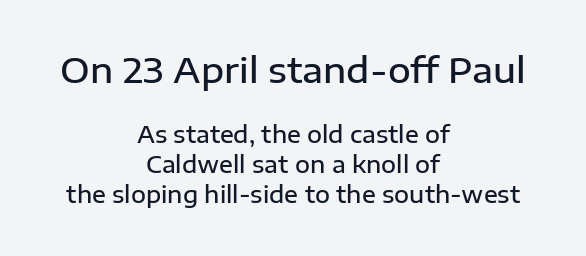
Q: Is the text bold? A: Semi-bold.
Q: Is the text italic (slanted)? A: No, it is upright.
Q: Is the typeface a serif or a sans-serif typeface? A: Sans-serif.
Q: Is the text underlined? A: No.
Q: How is the paragraph aligned? A: Centered.
Q: Is the spacing between letters normal or unusually wide? A: Normal.
Q: Is the spacing between lines tight, normal or loose? A: Normal.
Q: Which block of text is set in a larger size, the first (top) or the second (bottom)? A: The first (top) one.
Q: Width (condensed, normal, or wide)? A: Normal.
Q: Stroke contrast? A: Low.
Q: x-height? A: Medium.
Q: Monospaced? A: No.
